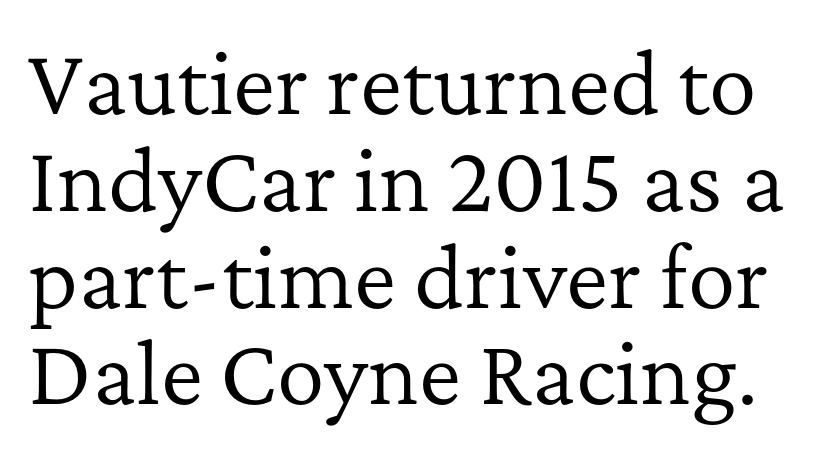
{"serif": "yes", "italic": "no", "bold": "no", "weight": "regular", "width": "normal", "stroke_contrast": "low", "x_height": "medium", "monospaced": "no", "underline": "no", "line_spacing_ratio": 1.21, "letter_spacing": "normal", "letter_spacing_em": 0.0, "glyph_px": 80}
